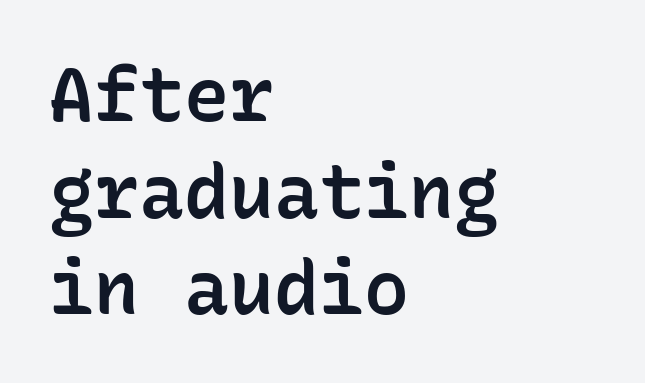
One glance says typical: line gaps are just what's usual. Do the characters align in a grid? Yes, the font is monospaced. The specimen reads as upright at a glance. A bit beefed up — I'd call it semibold rather than bold. This rendering features lettering with no underline.
